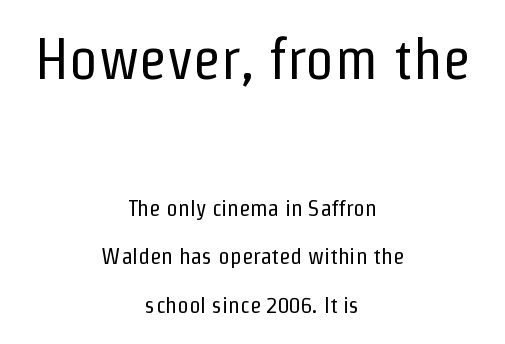
Q: Is the text bold? A: No.
Q: Is the text italic (slanted)? A: No, it is upright.
Q: Is the typeface a serif or a sans-serif typeface? A: Sans-serif.
Q: Is the text underlined? A: No.
Q: How is the paragraph aligned? A: Centered.
Q: Is the spacing between letters normal or unusually wide? A: Normal.
Q: Is the spacing between lines tight, normal or loose? A: Loose.
Q: Which block of text is set in a larger size, the first (top) or the second (bottom)? A: The first (top) one.
Q: Width (condensed, normal, or wide)? A: Condensed.
Q: Stroke contrast? A: Low.
Q: x-height? A: Medium.
Q: Monospaced? A: No.
